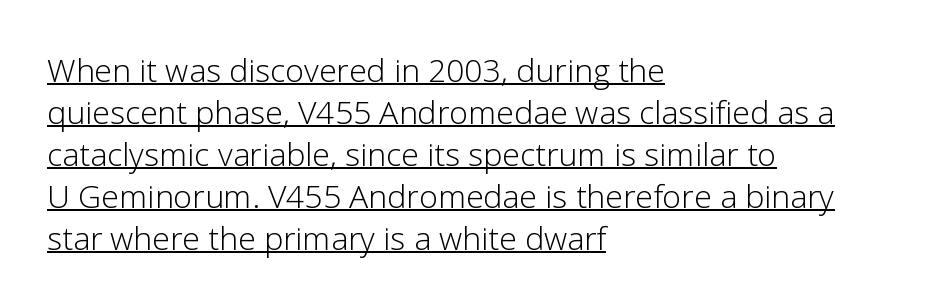
The image shows 32 px light sans-serif type, upright; set left-aligned, normal line spacing (1.31x), normal letter spacing, underlined; low stroke contrast and a medium x-height.
